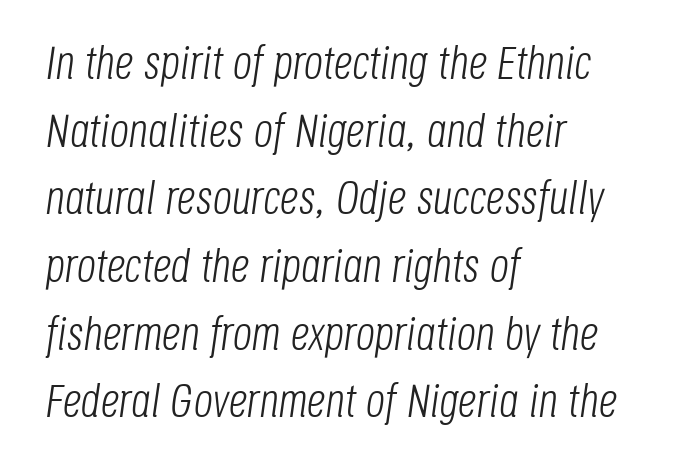
{"italic": "yes", "lean": "right", "slant_degrees": 8, "bold": "no", "weight": "light", "width": "condensed", "stroke_contrast": "low", "x_height": "large", "monospaced": "no", "underline": "no", "align": "left", "line_spacing": "normal", "line_spacing_ratio": 1.44, "letter_spacing": "normal", "letter_spacing_em": 0.0, "glyph_px": 47}
